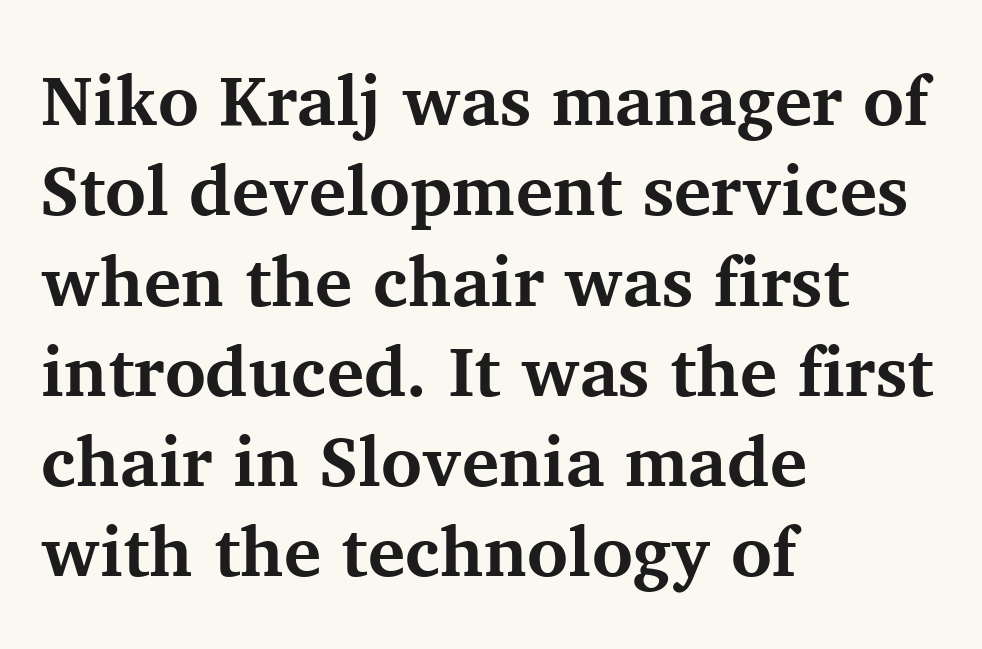
The glyphs in this specimen are seriffed. Horizontally, the lines are justified to the leading edge only. Rows of type keep a routine distance in the vertical direction. The strokes are fattened all the way to bold. Upright lettering throughout. Looks like regular typesetting: each glyph gets only the width it needs.
